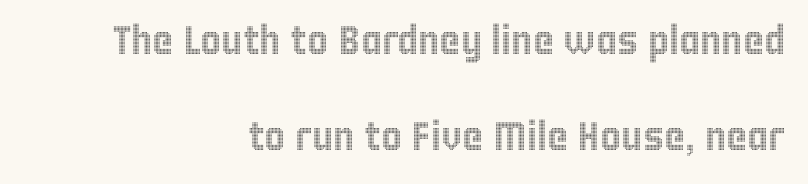
The setting favours the right margin, as signatures and pull-quotes sometimes do. Compared with typical body copy, the letter spacing here is the same. Nobody drew a line under any word here. The letters advance in unequal steps, a hallmark of proportional type. Reading down the column, the eye jumps a long way to each next line. Posture: upright roman.
